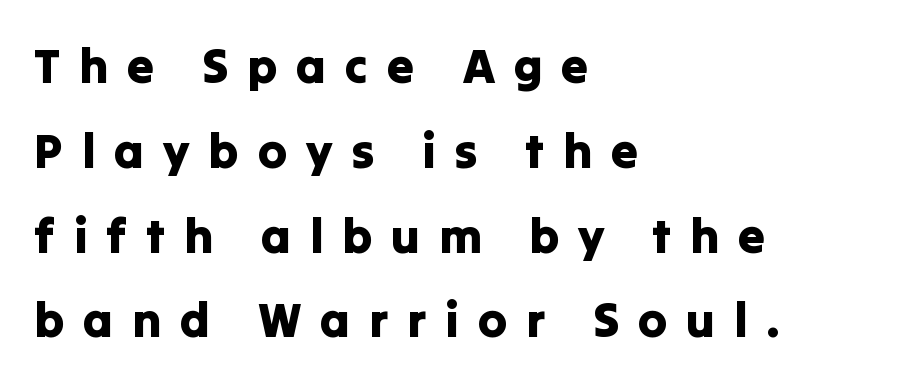
The image shows 49 px sans-serif type, upright; set left-aligned, line spacing 1.73x, unusually wide letter spacing (+0.38 em), not underlined; low stroke contrast and a medium x-height.
